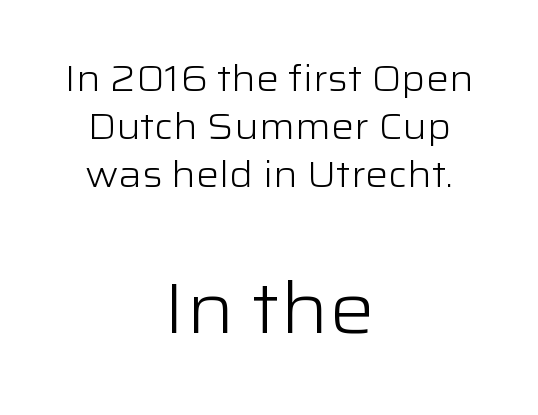
The image shows 71 px light, wide sans-serif type, upright; set centered, normal line spacing (1.34x), normal letter spacing, not underlined; the second (bottom) block is 1.97x larger; low stroke contrast and a medium x-height.
